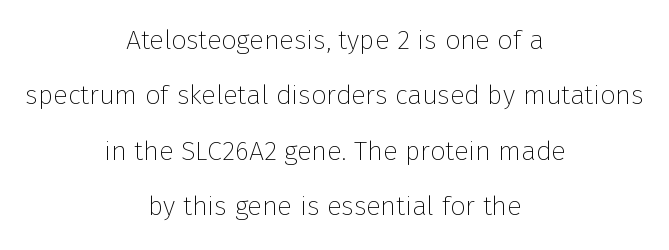
The image shows 27 px text type, upright; set centered, loose line spacing (2.05x), normal letter spacing, not underlined.
